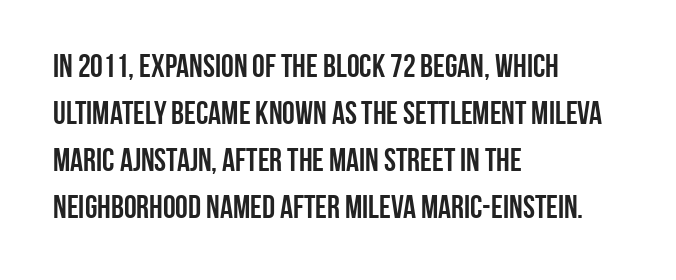
Is there much room between lines? A standard amount, neither cramped nor airy. The line texture is even and compact thanks to regular tracking. Here the designer chose a conventional face with non-uniform glyph widths. This is sans-serif lettering, the kind often seen on screens and signage.
